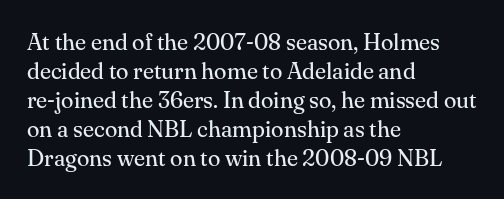
Q: Is the text bold? A: No.
Q: Is the text italic (slanted)? A: No, it is upright.
Q: Is the text underlined? A: No.
Q: How is the paragraph aligned? A: Left-aligned.
Q: Is the spacing between letters normal or unusually wide? A: Normal.
Q: Is the spacing between lines tight, normal or loose? A: Normal.
